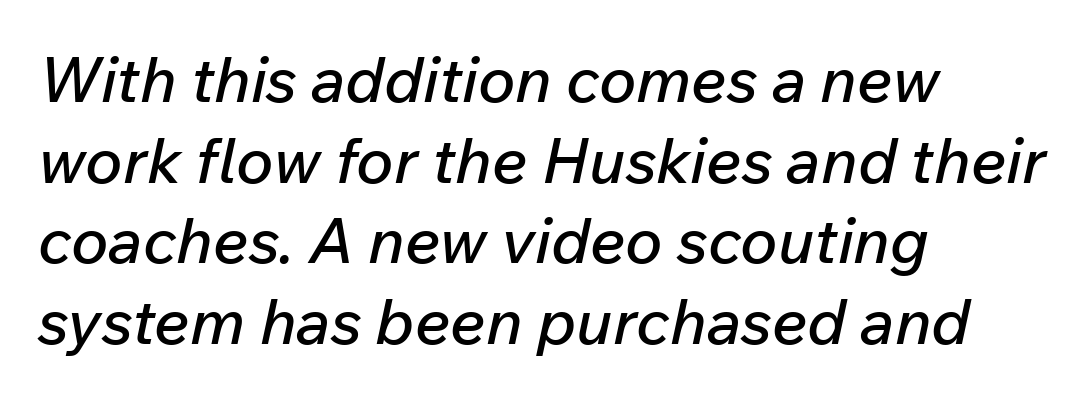
Posture: slanted. Characters follow at the spacing the type designer built in. Check under the words: just untouched page. Baseline-to-baseline distance is the conventional proportion of letter height.
